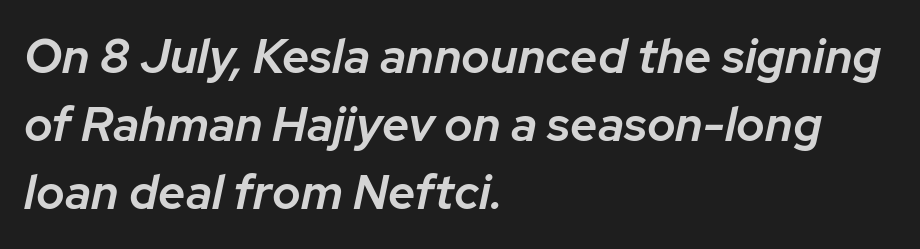
No extra tracking has been applied to these lines. Notice how the stems are inclined rather than vertical — that's the hallmark of italics. Line beginnings align vertically; line endings do not. How would I describe the line gaps? Plain and ordinary.
